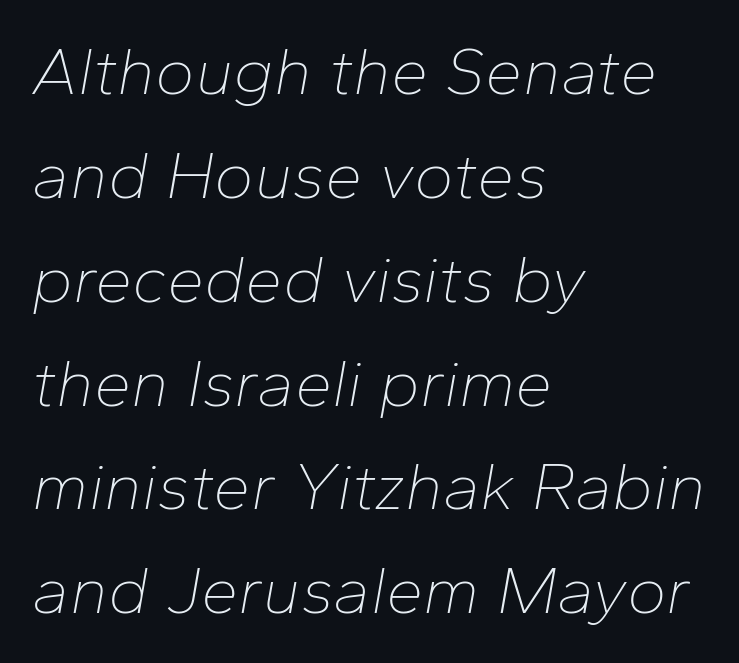
The compositor pushed each line to the left boundary. The face used here has a pronounced slope to its letters. Short note: letters normally spaced. Stems and bowls with no extra thickness — not bold. Compared with typical paragraphs, the rows here are spaced about the same.
